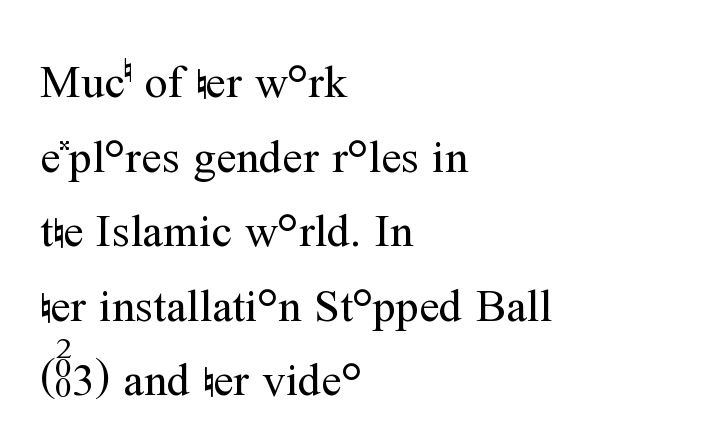
{"serif": "yes", "italic": "no", "bold": "no", "weight": "regular", "width": "normal", "stroke_contrast": "medium", "x_height": "medium", "monospaced": "no", "underline": "no", "align": "left", "line_spacing": "normal", "line_spacing_ratio": 1.62, "letter_spacing": "normal", "letter_spacing_em": 0.0, "glyph_px": 46}
